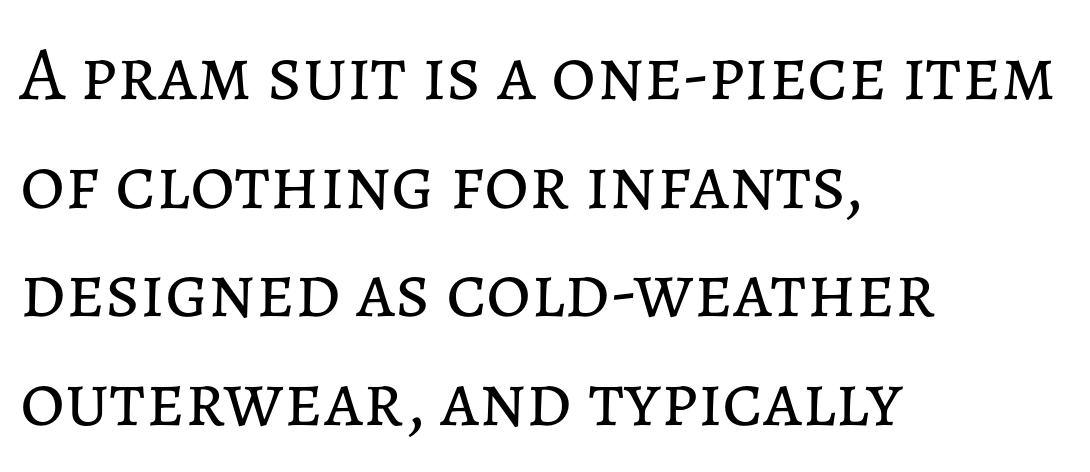
Q: Is the text bold? A: No.
Q: Is the text italic (slanted)? A: No, it is upright.
Q: Is the text underlined? A: No.
Q: How is the paragraph aligned? A: Left-aligned.
Q: Is the spacing between letters normal or unusually wide? A: Normal.
Q: Is the spacing between lines tight, normal or loose? A: Normal.
Q: Width (condensed, normal, or wide)? A: Normal.
Q: Stroke contrast? A: Low.
Q: x-height? A: Medium.
Q: Monospaced? A: No.
